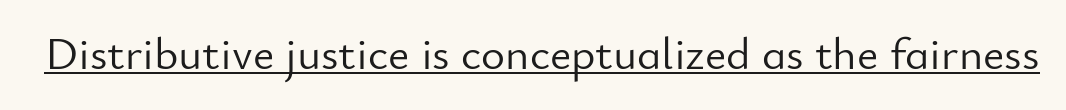
No letter is thick-stroked: the sample isn't bold. The type sits square on the baseline with zero lean. Caption: lettering with a line underneath. No feet cap the strokes, marking this as sans-serif type.
